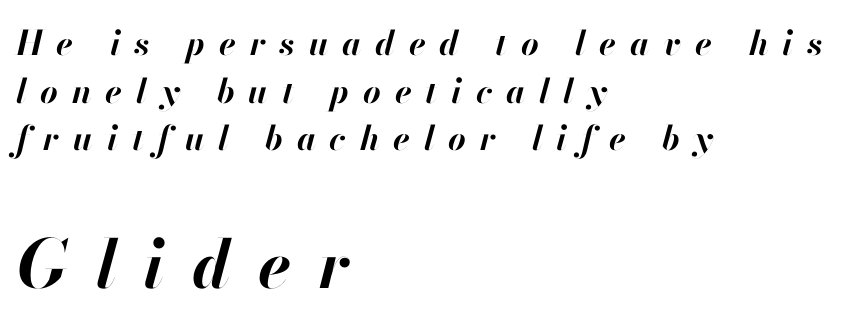
Q: Is the text bold? A: Yes.
Q: Is the text italic (slanted)? A: Yes, it leans right by about 13 degrees.
Q: Is the text underlined? A: No.
Q: How is the paragraph aligned? A: Left-aligned.
Q: Is the spacing between letters normal or unusually wide? A: Unusually wide.
Q: Is the spacing between lines tight, normal or loose? A: Normal.
Q: Which block of text is set in a larger size, the first (top) or the second (bottom)? A: The second (bottom) one.
Q: Width (condensed, normal, or wide)? A: Normal.
Q: Stroke contrast? A: High.
Q: x-height? A: Small.
Q: Monospaced? A: No.
